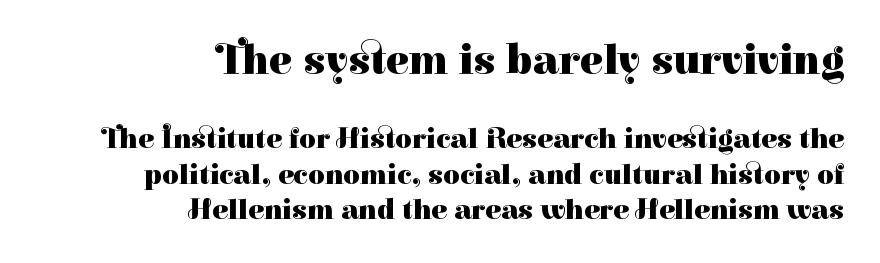
{"serif": "yes", "italic": "no", "bold": "yes", "weight": "heavy", "width": "normal", "stroke_contrast": "high", "x_height": "medium", "monospaced": "no", "underline": "no", "align": "right", "line_spacing_ratio": 1.21, "letter_spacing": "normal", "letter_spacing_em": 0.0, "larger_block": "first", "size_ratio": 1.48, "glyph_px": 43}
